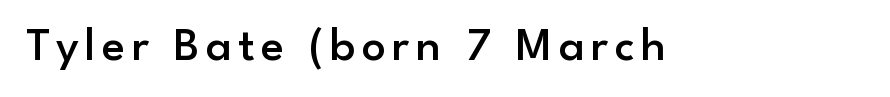
Q: Is the text bold? A: Semi-bold.
Q: Is the text italic (slanted)? A: No, it is upright.
Q: Is the typeface a serif or a sans-serif typeface? A: Sans-serif.
Q: Is the text underlined? A: No.
Q: Width (condensed, normal, or wide)? A: Normal.
Q: Stroke contrast? A: Low.
Q: x-height? A: Small.
Q: Monospaced? A: No.
